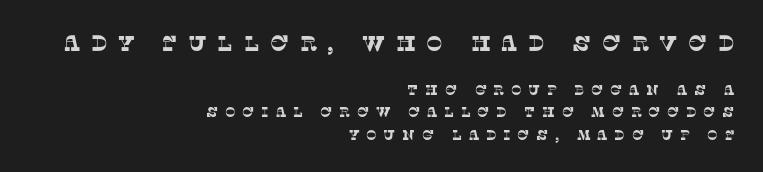
Q: Is the text underlined? A: No.
Q: How is the paragraph aligned? A: Right-aligned.
Q: Is the spacing between letters normal or unusually wide? A: Unusually wide.
Q: Is the spacing between lines tight, normal or loose? A: Normal.
Q: Which block of text is set in a larger size, the first (top) or the second (bottom)? A: The first (top) one.
